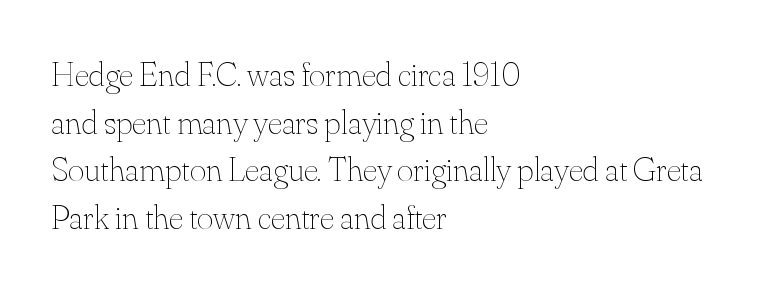
The image shows 35 px thin type, upright; set left-aligned, normal line spacing (1.36x), normal letter spacing, not underlined; medium stroke contrast and a small x-height.
